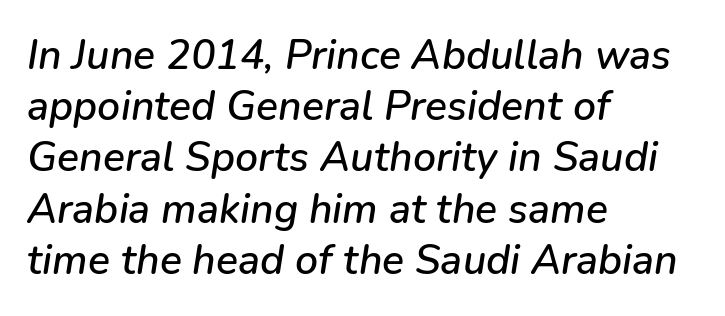
Q: Is the text italic (slanted)? A: Yes, it leans right by about 9 degrees.
Q: Is the text underlined? A: No.
Q: How is the paragraph aligned? A: Left-aligned.
Q: Is the spacing between letters normal or unusually wide? A: Normal.
Q: Is the spacing between lines tight, normal or loose? A: Normal.
Q: Width (condensed, normal, or wide)? A: Normal.
Q: Stroke contrast? A: Low.
Q: x-height? A: Medium.
Q: Monospaced? A: No.
